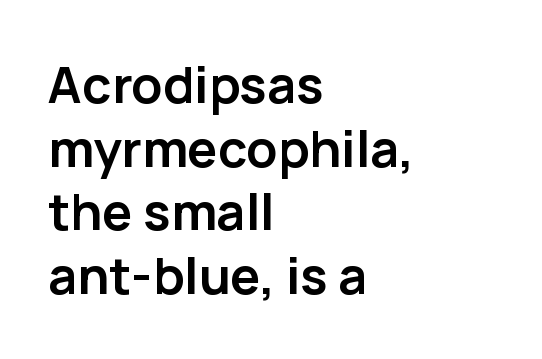
The designer went with a sans here, leaving each stem footless. Here the glyphs are tracked normally, forming tight word shapes. Regarding leading, the lines here are spaced in the standard way. Notice how the stems are strictly vertical — no italics here.
